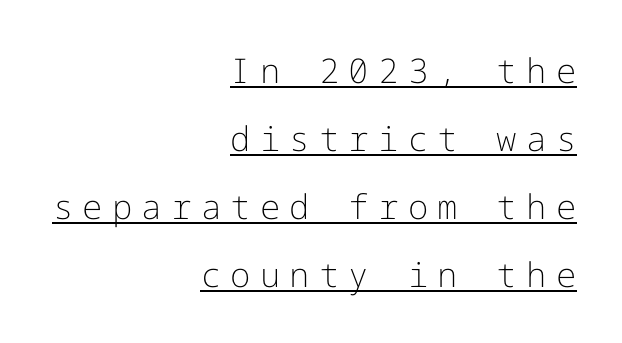
The image shows 34 px light sans-serif type, upright; set right-aligned, loose line spacing (2.0x), unusually wide letter spacing (+0.27 em), underlined; low stroke contrast and a medium x-height.
